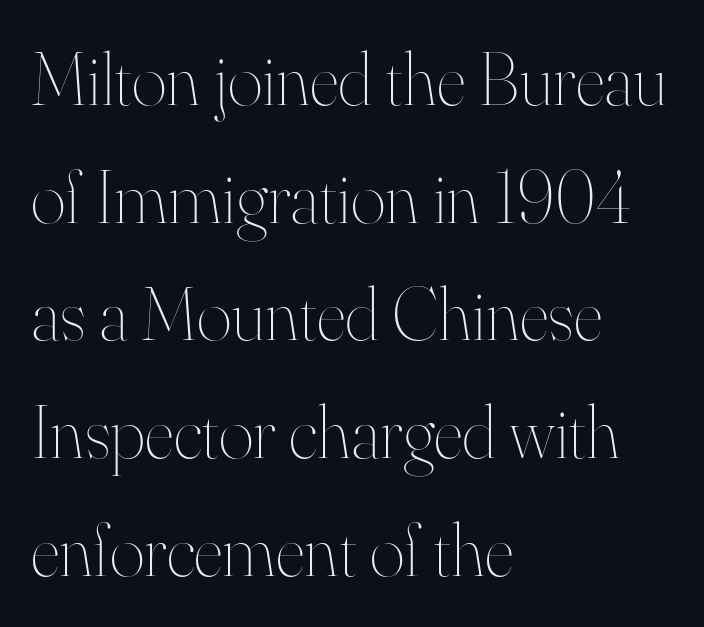
The image shows 75 px thin type, upright; set left-aligned, normal line spacing (1.57x), normal letter spacing, not underlined; high stroke contrast and a small x-height.
